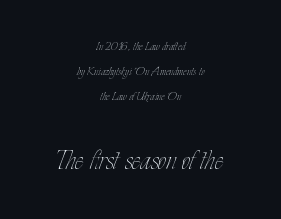
The image shows 34 px thin, condensed type; set centered, line spacing 1.77x, normal letter spacing, not underlined; the second (bottom) block is 2.43x larger; low stroke contrast and a small x-height.
